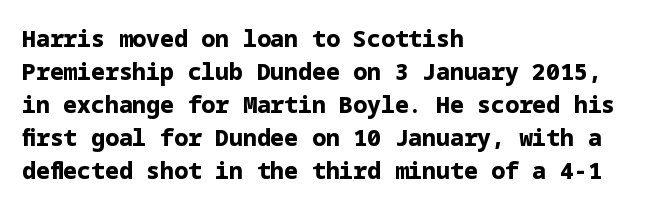
The gaps between neighbouring characters are ordinary and unremarkable. A dark, heavy texture on the line: the type is bold. Leftover space on each line is placed entirely after the last word. Reading down the column, the eye jumps a familiar distance to each next line. This is the regular roman posture of the typeface.
